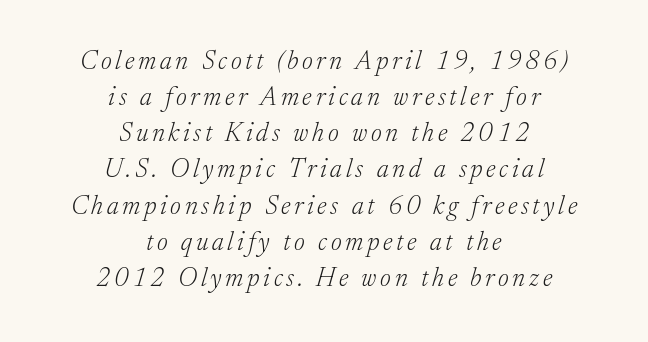
The image shows 26 px text type, italic (leaning right); set centered, normal line spacing (1.39x), not underlined.
